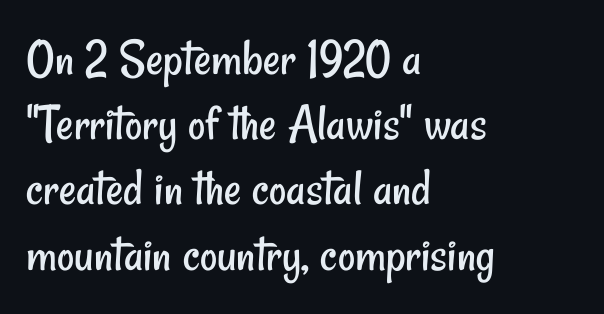
Q: Is the text bold? A: No.
Q: Is the typeface a serif or a sans-serif typeface? A: Sans-serif.
Q: Is the text underlined? A: No.
Q: How is the paragraph aligned? A: Left-aligned.
Q: Is the spacing between letters normal or unusually wide? A: Normal.
Q: Width (condensed, normal, or wide)? A: Condensed.
Q: Stroke contrast? A: Low.
Q: x-height? A: Small.
Q: Monospaced? A: No.
